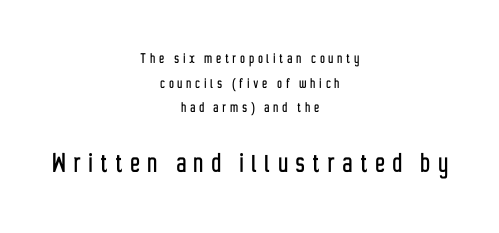
{"serif": "no", "italic": "no", "width": "condensed", "stroke_contrast": "low", "x_height": "medium", "monospaced": "no", "underline": "no", "align": "center", "line_spacing": "normal", "line_spacing_ratio": 1.54, "letter_spacing": "wide", "letter_spacing_em": 0.26, "larger_block": "second", "size_ratio": 1.94, "glyph_px": 31}
